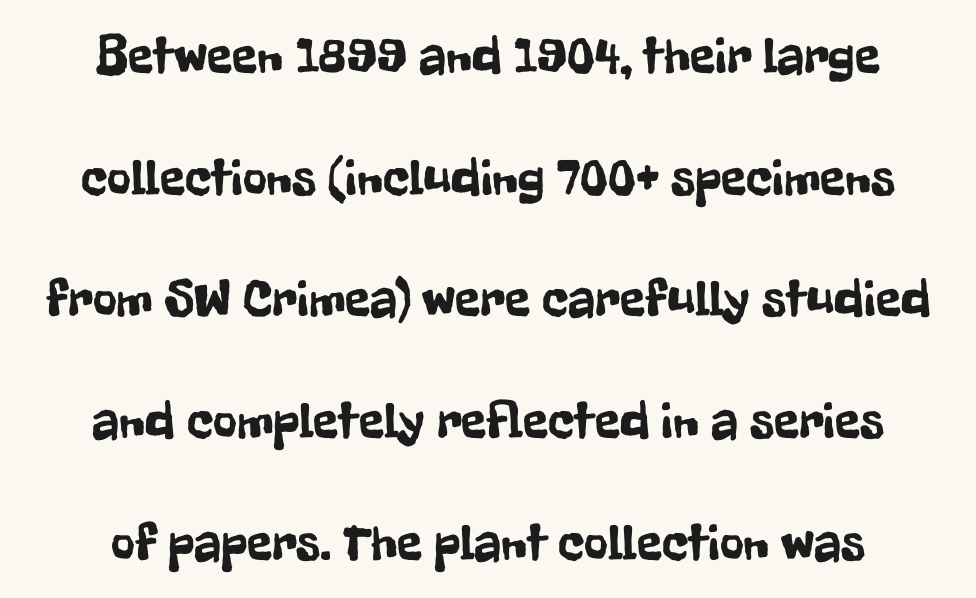
Both edges are ragged and mirror each other, which tells us the setting is centered. Widely set lines give the paragraph a tall, airy silhouette. Spacing verdict: proportional, widths tailored to each character. The type sits square on the baseline with zero lean.
